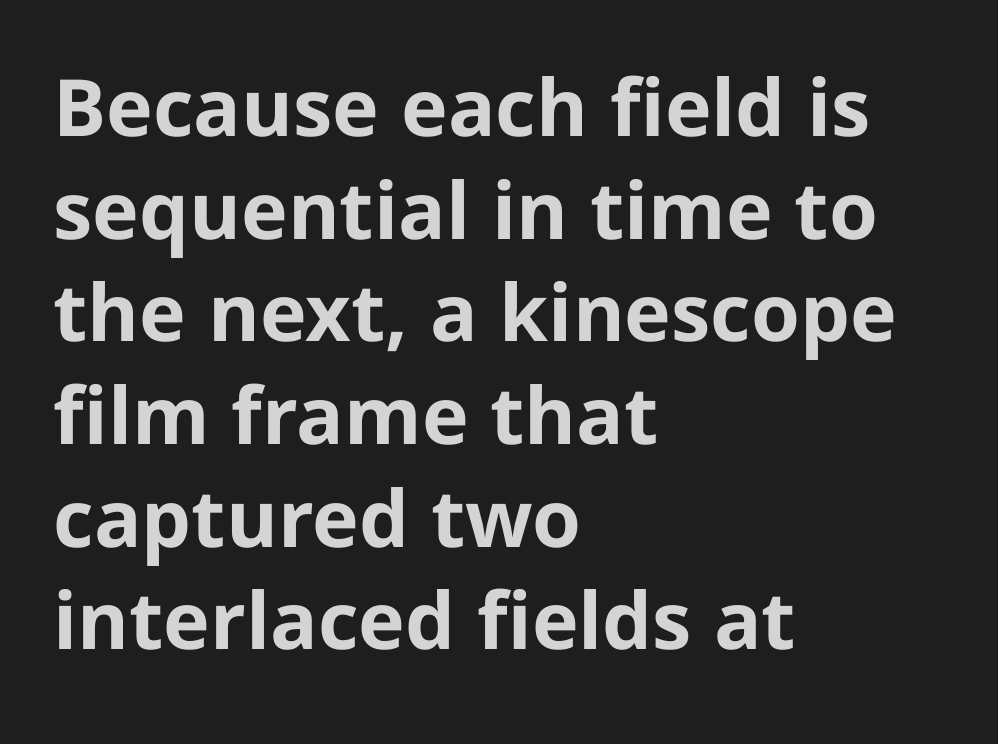
{"serif": "no", "italic": "no", "bold": "yes", "weight": "bold", "width": "normal", "stroke_contrast": "low", "x_height": "medium", "monospaced": "no", "underline": "no", "align": "left", "line_spacing": "normal", "line_spacing_ratio": 1.3, "letter_spacing": "normal", "letter_spacing_em": 0.0, "glyph_px": 79}
